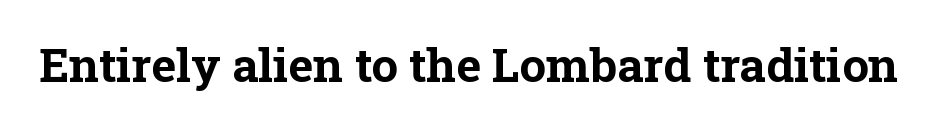
Q: Is the text bold? A: Yes.
Q: Is the text italic (slanted)? A: No, it is upright.
Q: Is the typeface a serif or a sans-serif typeface? A: Serif.
Q: Is the text underlined? A: No.
Q: Is the spacing between letters normal or unusually wide? A: Normal.
Q: Width (condensed, normal, or wide)? A: Normal.
Q: Stroke contrast? A: Low.
Q: x-height? A: Medium.
Q: Monospaced? A: No.
